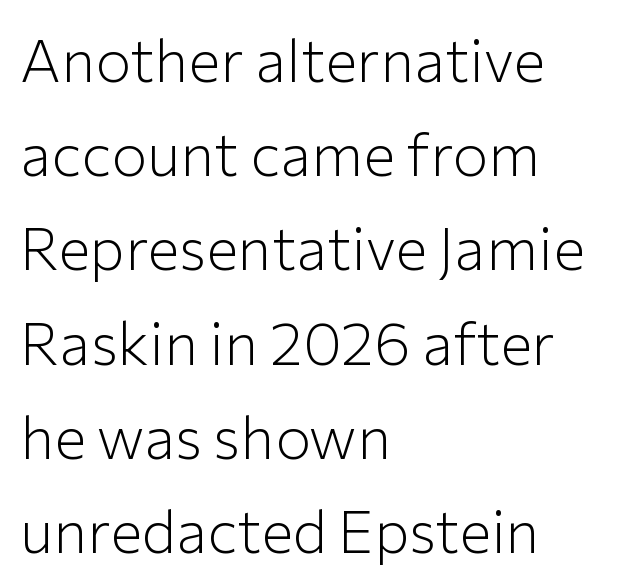
{"serif": "no", "italic": "no", "bold": "no", "weight": "light", "width": "normal", "stroke_contrast": "low", "x_height": "medium", "monospaced": "no", "underline": "no", "align": "left", "line_spacing": "normal", "line_spacing_ratio": 1.57, "letter_spacing": "normal", "letter_spacing_em": 0.0, "glyph_px": 60}
